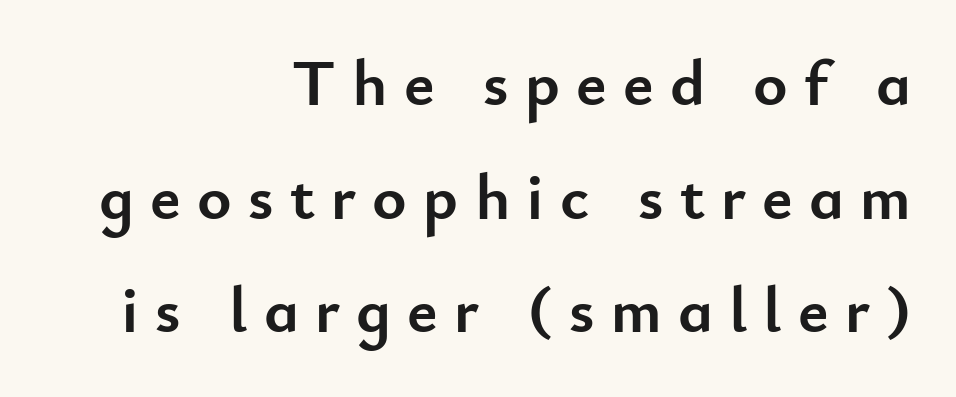
Q: Is the text bold? A: Yes.
Q: Is the text italic (slanted)? A: No, it is upright.
Q: Is the typeface a serif or a sans-serif typeface? A: Sans-serif.
Q: Is the text underlined? A: No.
Q: How is the paragraph aligned? A: Right-aligned.
Q: Is the spacing between letters normal or unusually wide? A: Unusually wide.
Q: Width (condensed, normal, or wide)? A: Normal.
Q: Stroke contrast? A: Low.
Q: x-height? A: Small.
Q: Monospaced? A: No.
